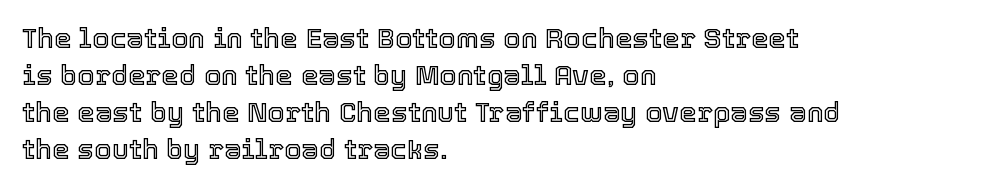
The image shows 28 px text type, upright; set left-aligned, normal line spacing (1.32x), normal letter spacing, not underlined; a medium x-height.
